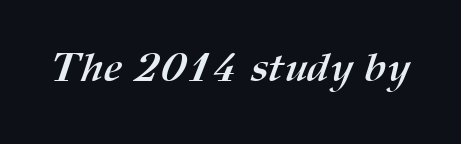
Q: Is the text bold? A: Yes.
Q: Is the text underlined? A: No.
Q: Is the spacing between letters normal or unusually wide? A: Normal.
Q: Width (condensed, normal, or wide)? A: Normal.
Q: Stroke contrast? A: Medium.
Q: x-height? A: Medium.
Q: Monospaced? A: No.
